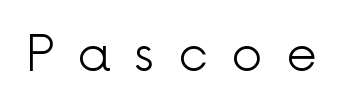
Q: Is the text bold? A: No.
Q: Is the text italic (slanted)? A: No, it is upright.
Q: Is the typeface a serif or a sans-serif typeface? A: Sans-serif.
Q: Is the text underlined? A: No.
Q: Is the spacing between letters normal or unusually wide? A: Unusually wide.
Q: Width (condensed, normal, or wide)? A: Normal.
Q: x-height? A: Medium.
Q: Monospaced? A: No.
